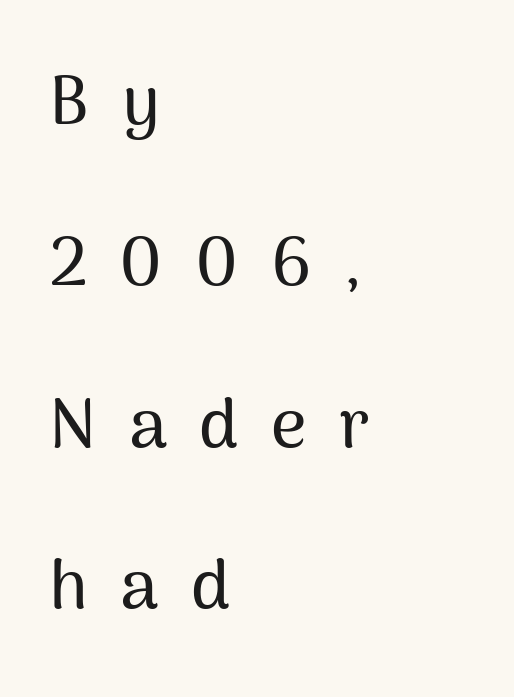
Q: Is the text italic (slanted)? A: No, it is upright.
Q: Is the typeface a serif or a sans-serif typeface? A: Sans-serif.
Q: Is the text underlined? A: No.
Q: How is the paragraph aligned? A: Left-aligned.
Q: Is the spacing between letters normal or unusually wide? A: Unusually wide.
Q: Is the spacing between lines tight, normal or loose? A: Loose.
Q: Width (condensed, normal, or wide)? A: Normal.
Q: Stroke contrast? A: Medium.
Q: x-height? A: Medium.
Q: Monospaced? A: No.
